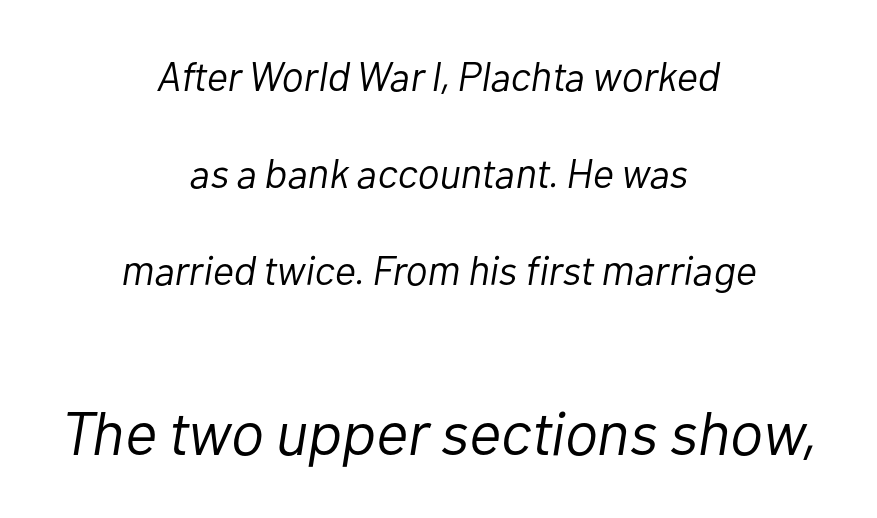
{"italic": "yes", "lean": "right", "slant_degrees": 10, "bold": "no", "weight": "light", "width": "normal", "stroke_contrast": "low", "x_height": "medium", "monospaced": "no", "underline": "no", "align": "center", "line_spacing": "loose", "line_spacing_ratio": 2.37, "letter_spacing": "normal", "letter_spacing_em": 0.0, "larger_block": "second", "size_ratio": 1.51, "glyph_px": 62}
